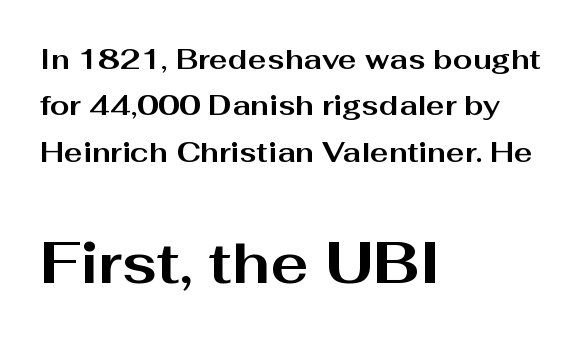
The image shows 57 px bold, wide sans-serif type, upright; set left-aligned, normal line spacing (1.66x), normal letter spacing, not underlined; the second (bottom) block is 2.04x larger; medium stroke contrast and a medium x-height.
